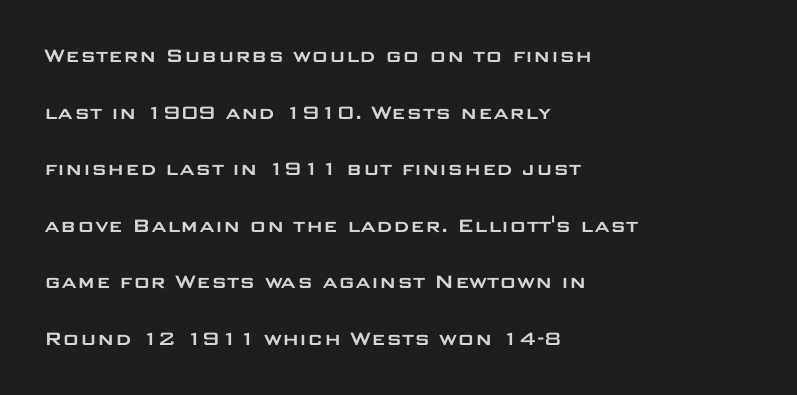
{"italic": "no", "underline": "no", "align": "left", "line_spacing": "loose", "line_spacing_ratio": 2.46, "letter_spacing": "normal", "letter_spacing_em": 0.0, "glyph_px": 23}
